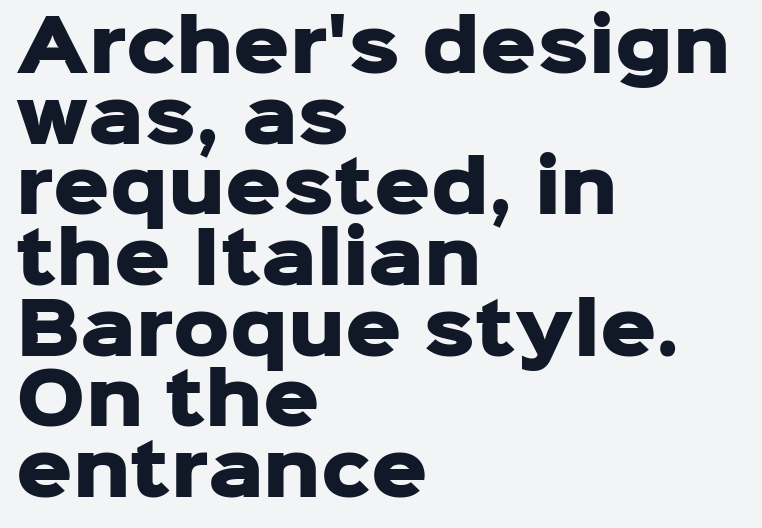
{"serif": "no", "italic": "no", "bold": "yes", "weight": "heavy", "width": "normal", "stroke_contrast": "low", "x_height": "medium", "monospaced": "no", "underline": "no", "align": "left", "line_spacing": "tight", "line_spacing_ratio": 1.01, "letter_spacing": "normal", "letter_spacing_em": 0.0, "glyph_px": 70}
